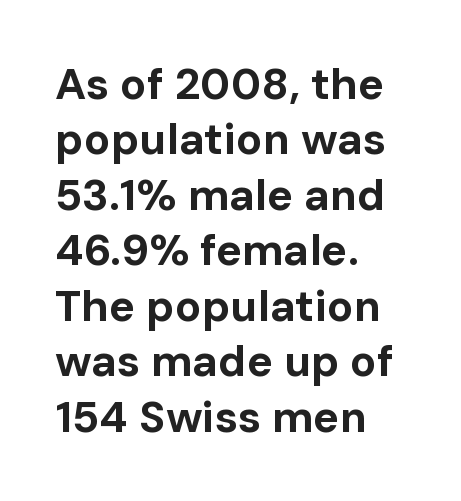
Rule under the text: the space is simply empty. Each glyph is drawn with heavy, bold strokes. Style check: upright. One-word summary of the alignment: left. The letters advance in unequal steps, a hallmark of proportional type.
